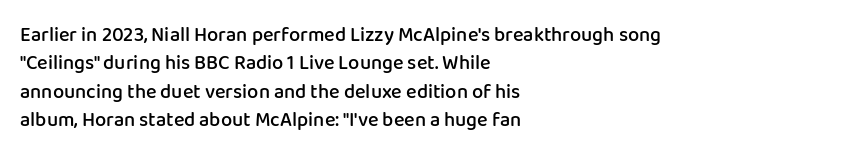
{"italic": "no", "bold": "semi", "underline": "no", "align": "left", "line_spacing": "normal", "line_spacing_ratio": 1.42, "letter_spacing": "normal", "letter_spacing_em": 0.0, "glyph_px": 20}
